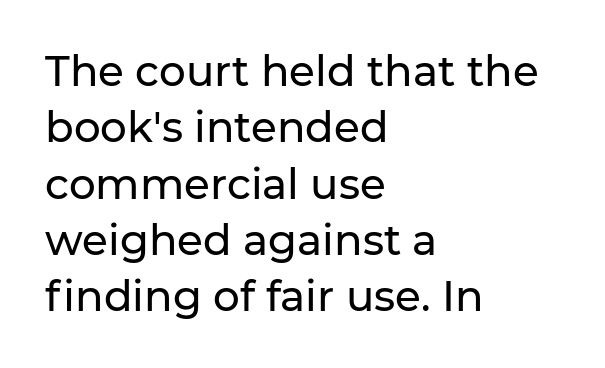
Inter-character spacing is left at the font's built-in metrics. Characters remain perfectly vertical along every line. Clear beneath every line of the passage. These lines are rendered in a variable-pitch font. Does the type have serifs? No, each stem ends abruptly.
